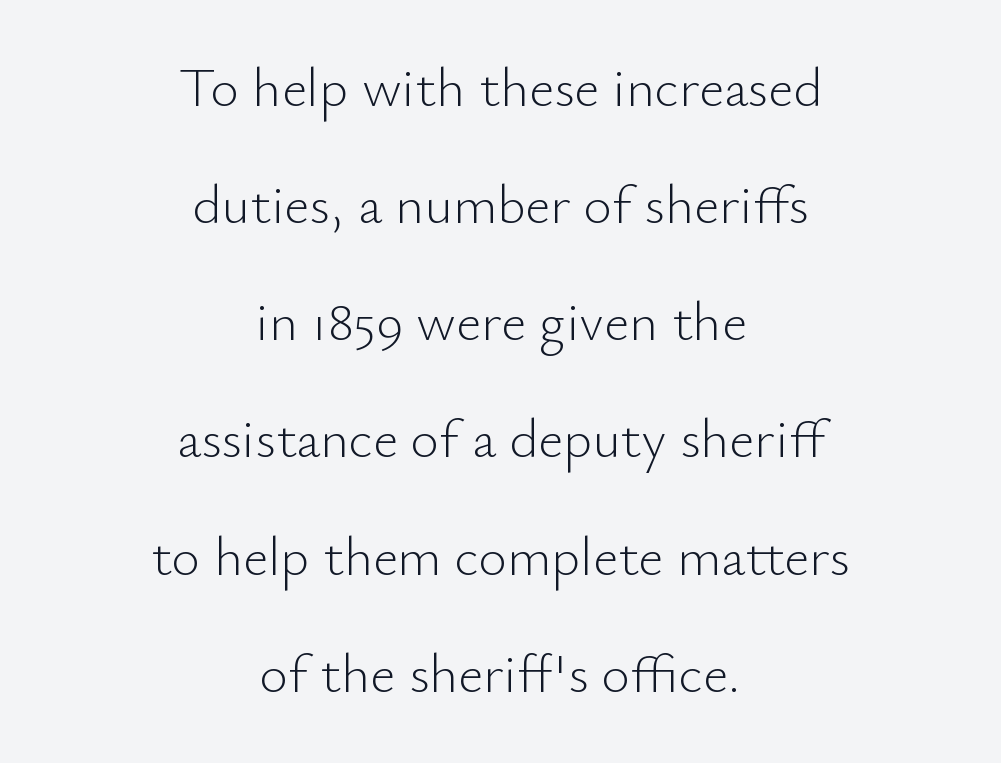
Q: Is the text bold? A: No.
Q: Is the text italic (slanted)? A: No, it is upright.
Q: Is the typeface a serif or a sans-serif typeface? A: Sans-serif.
Q: Is the text underlined? A: No.
Q: How is the paragraph aligned? A: Centered.
Q: Is the spacing between letters normal or unusually wide? A: Normal.
Q: Is the spacing between lines tight, normal or loose? A: Loose.
Q: Width (condensed, normal, or wide)? A: Normal.
Q: Stroke contrast? A: Low.
Q: x-height? A: Small.
Q: Monospaced? A: No.
